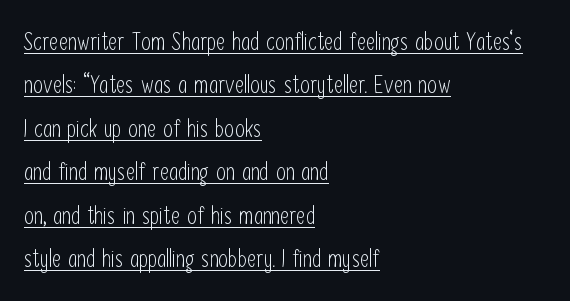
Q: Is the text bold? A: No.
Q: Is the text italic (slanted)? A: No, it is upright.
Q: Is the text underlined? A: Yes.
Q: How is the paragraph aligned? A: Left-aligned.
Q: Is the spacing between letters normal or unusually wide? A: Normal.
